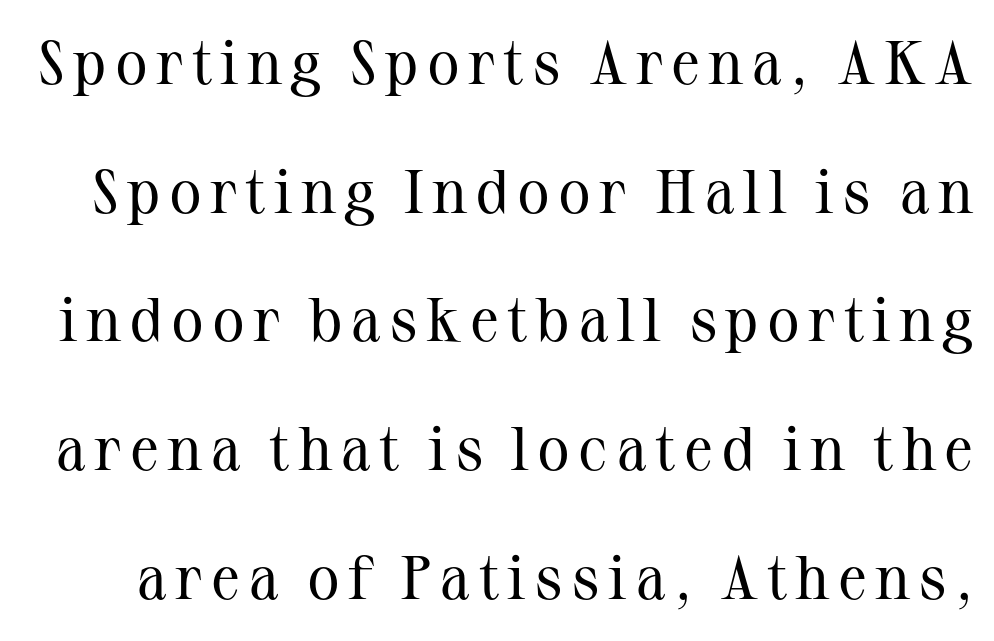
Q: Is the text bold? A: No.
Q: Is the text italic (slanted)? A: No, it is upright.
Q: Is the typeface a serif or a sans-serif typeface? A: Serif.
Q: Is the text underlined? A: No.
Q: Is the spacing between lines tight, normal or loose? A: Loose.
Q: Width (condensed, normal, or wide)? A: Normal.
Q: Stroke contrast? A: Medium.
Q: x-height? A: Medium.
Q: Monospaced? A: No.
